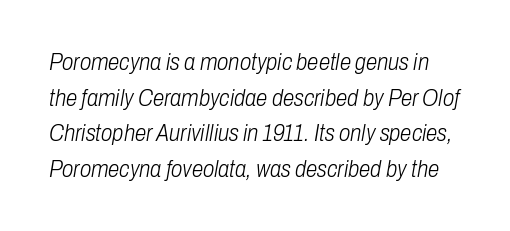
Plain, unruled lines of type. The glyphs look as if they've been sheared to an angle. The font sits on the lighter half of the weight spectrum, regular included. What stands out about the letter spacing? Nothing — it is the standard amount. The designer left line spacing at the default.
